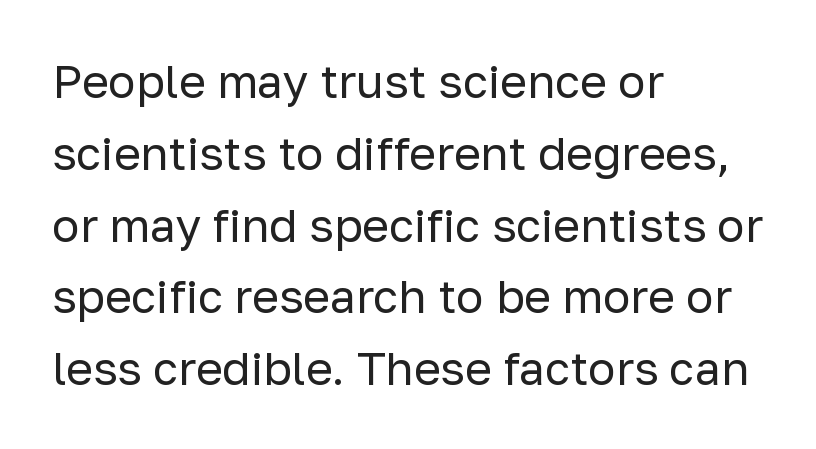
{"serif": "no", "italic": "no", "bold": "no", "weight": "regular", "width": "normal", "stroke_contrast": "low", "x_height": "medium", "monospaced": "no", "underline": "no", "align": "left", "line_spacing": "normal", "line_spacing_ratio": 1.56, "letter_spacing": "normal", "letter_spacing_em": 0.0, "glyph_px": 46}
